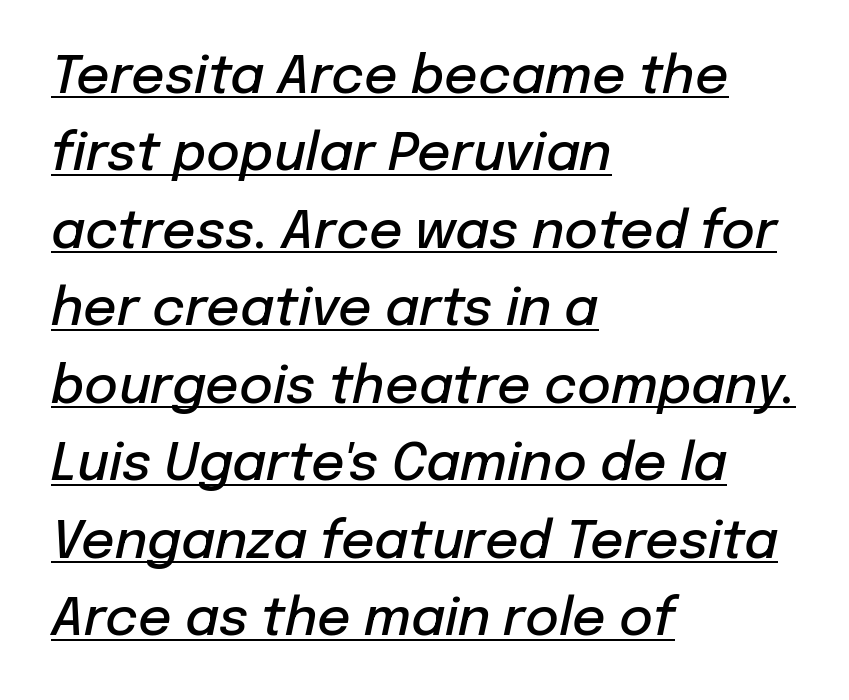
{"italic": "yes", "lean": "right", "slant_degrees": 12, "bold": "semi", "weight": "semibold", "width": "normal", "stroke_contrast": "low", "x_height": "medium", "monospaced": "no", "underline": "yes", "align": "left", "line_spacing": "normal", "line_spacing_ratio": 1.49, "letter_spacing": "normal", "letter_spacing_em": 0.0, "glyph_px": 52}
